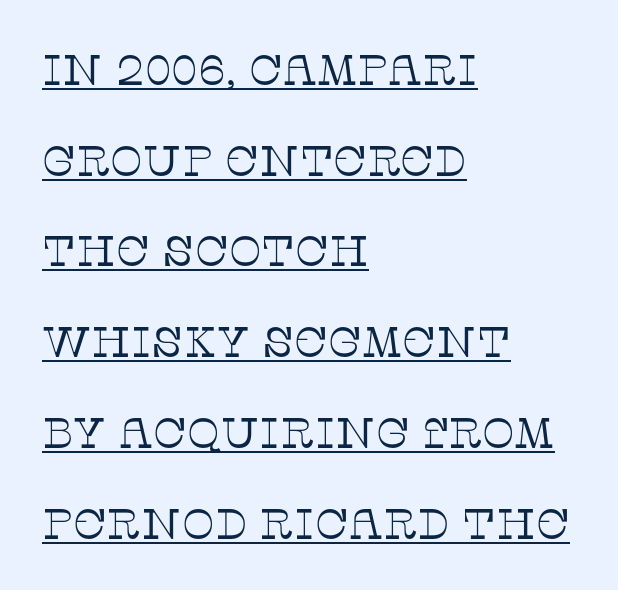
The image shows 43 px thin serif type, upright; set left-aligned, loose line spacing (2.11x), normal letter spacing, underlined; low stroke contrast and a large x-height.
